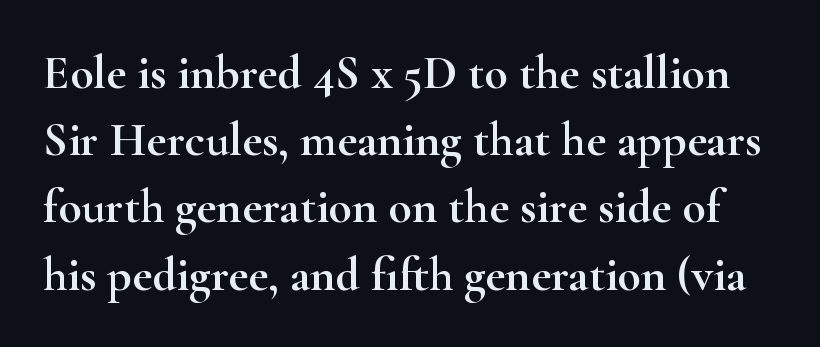
The baseline area is clear. The face used here is rendered with its standard letterfit. Old-style or modern, the face here clearly has serifs. Unlike italic type, these characters show no tilt at all. The passage shown stacks its lines at a standard gap.
